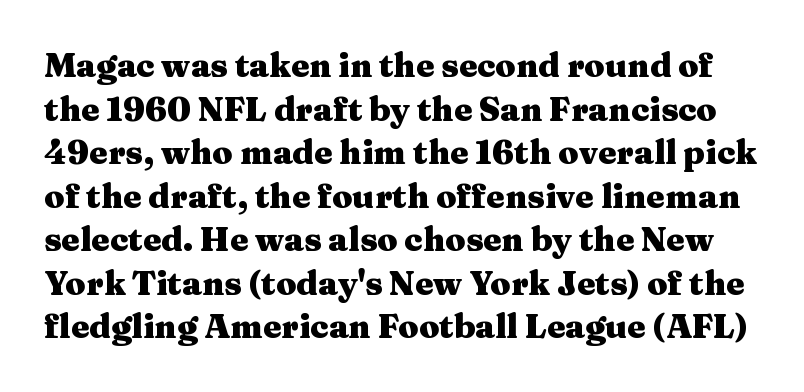
{"serif": "yes", "italic": "no", "bold": "yes", "weight": "heavy", "width": "wide", "stroke_contrast": "medium", "x_height": "medium", "monospaced": "no", "underline": "no", "line_spacing": "normal", "line_spacing_ratio": 1.32, "letter_spacing": "normal", "letter_spacing_em": 0.0, "glyph_px": 33}
